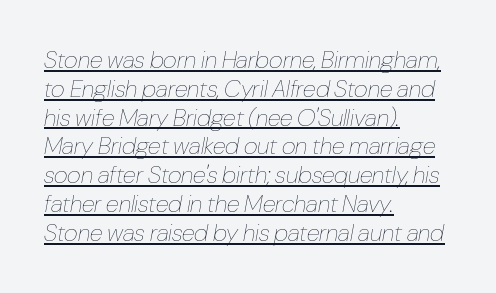
The image shows 24 px text type, italic (leaning right); set left-aligned, line spacing 1.2x, normal letter spacing, underlined.
